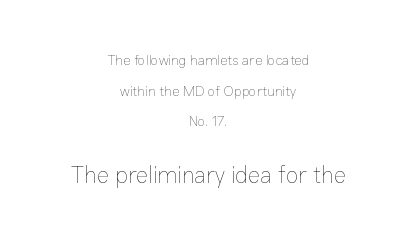
{"italic": "no", "bold": "no", "underline": "no", "align": "center", "line_spacing": "loose", "line_spacing_ratio": 2.19, "letter_spacing": "normal", "letter_spacing_em": 0.0, "larger_block": "second", "size_ratio": 1.64, "glyph_px": 23}
